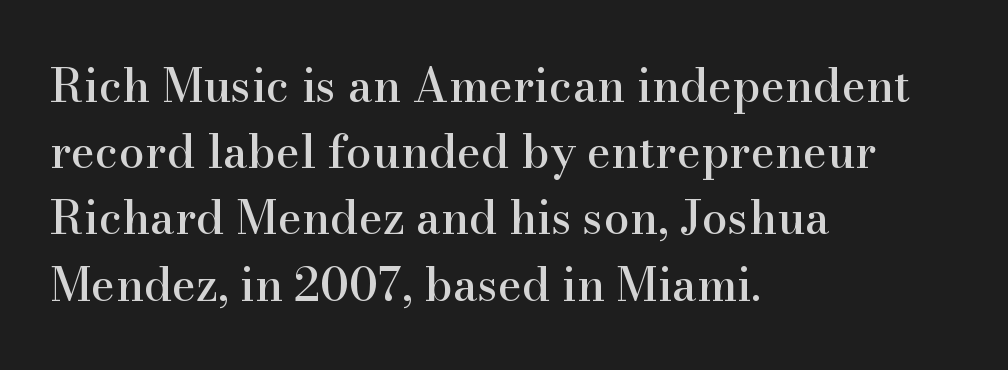
Q: Is the text italic (slanted)? A: No, it is upright.
Q: Is the typeface a serif or a sans-serif typeface? A: Serif.
Q: Is the text underlined? A: No.
Q: How is the paragraph aligned? A: Left-aligned.
Q: Is the spacing between letters normal or unusually wide? A: Normal.
Q: Is the spacing between lines tight, normal or loose? A: Normal.
Q: Width (condensed, normal, or wide)? A: Normal.
Q: Stroke contrast? A: High.
Q: x-height? A: Small.
Q: Monospaced? A: No.
